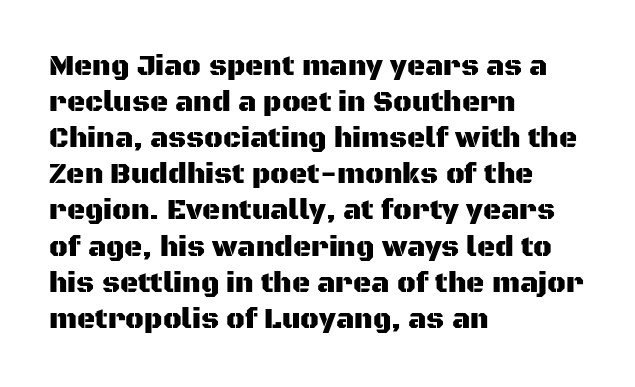
Q: Is the text italic (slanted)? A: No, it is upright.
Q: Is the typeface a serif or a sans-serif typeface? A: Sans-serif.
Q: Is the text underlined? A: No.
Q: How is the paragraph aligned? A: Left-aligned.
Q: Is the spacing between letters normal or unusually wide? A: Normal.
Q: Is the spacing between lines tight, normal or loose? A: Normal.
Q: Width (condensed, normal, or wide)? A: Normal.
Q: Stroke contrast? A: Medium.
Q: x-height? A: Large.
Q: Monospaced? A: No.
